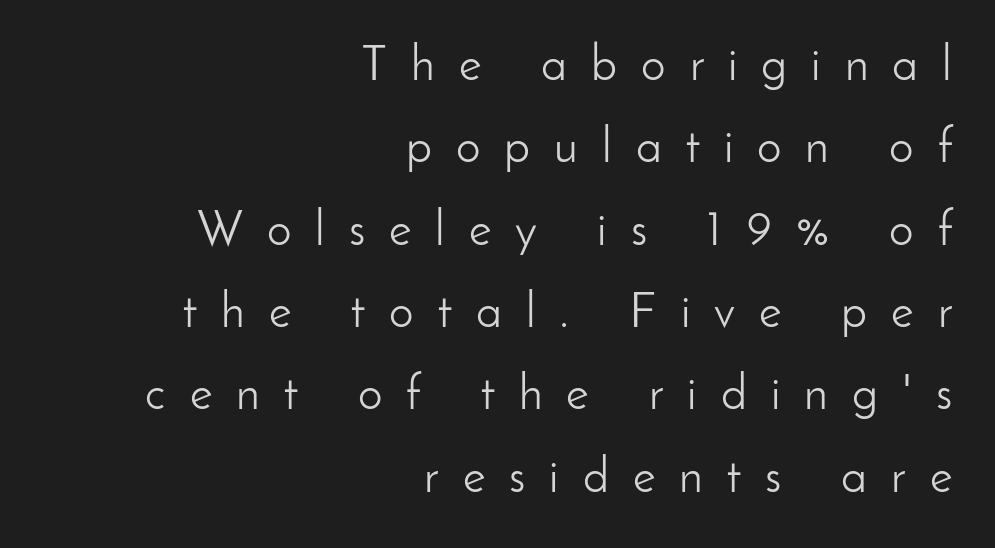
{"serif": "no", "italic": "no", "bold": "no", "weight": "light", "width": "normal", "stroke_contrast": "low", "x_height": "small", "monospaced": "no", "underline": "no", "align": "right", "line_spacing": "normal", "line_spacing_ratio": 1.68, "letter_spacing": "wide", "letter_spacing_em": 0.49, "glyph_px": 49}
